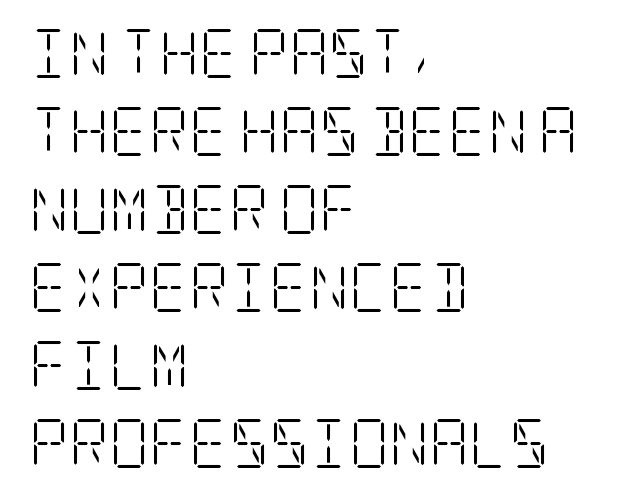
{"serif": "yes", "italic": "no", "bold": "no", "weight": "light", "width": "condensed", "stroke_contrast": "low", "x_height": "large", "underline": "no", "align": "left", "line_spacing": "normal", "line_spacing_ratio": 1.59, "letter_spacing": "normal", "letter_spacing_em": 0.0, "glyph_px": 49}
